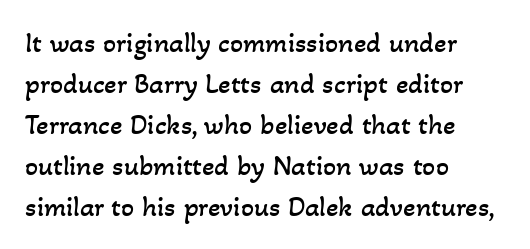
Q: Is the text bold? A: No.
Q: Is the text underlined? A: No.
Q: How is the paragraph aligned? A: Left-aligned.
Q: Is the spacing between letters normal or unusually wide? A: Normal.
Q: Is the spacing between lines tight, normal or loose? A: Normal.
Q: Width (condensed, normal, or wide)? A: Normal.
Q: Stroke contrast? A: Low.
Q: x-height? A: Small.
Q: Monospaced? A: No.
